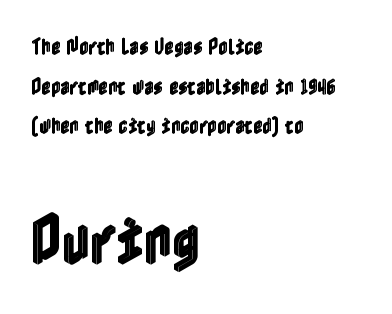
The gap between lines stays unmarked. If you drew a ruler down the left edge, every line would touch it. The line-height multiplier appears high, well above default. The rendering keeps characters at their native spacing. Larger block? The one below; the one above is distinctly smaller. Every stem runs plumb, perpendicular to the baseline.
